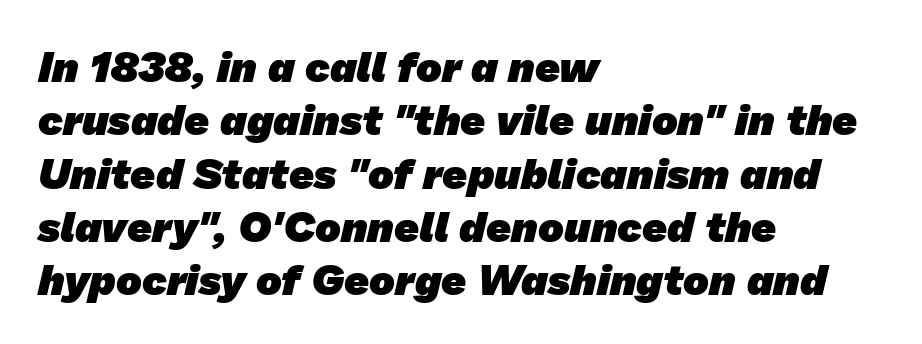
Q: Is the text bold? A: Yes.
Q: Is the typeface a serif or a sans-serif typeface? A: Sans-serif.
Q: Is the text underlined? A: No.
Q: How is the paragraph aligned? A: Left-aligned.
Q: Is the spacing between letters normal or unusually wide? A: Normal.
Q: Width (condensed, normal, or wide)? A: Normal.
Q: Stroke contrast? A: Low.
Q: x-height? A: Medium.
Q: Monospaced? A: No.
